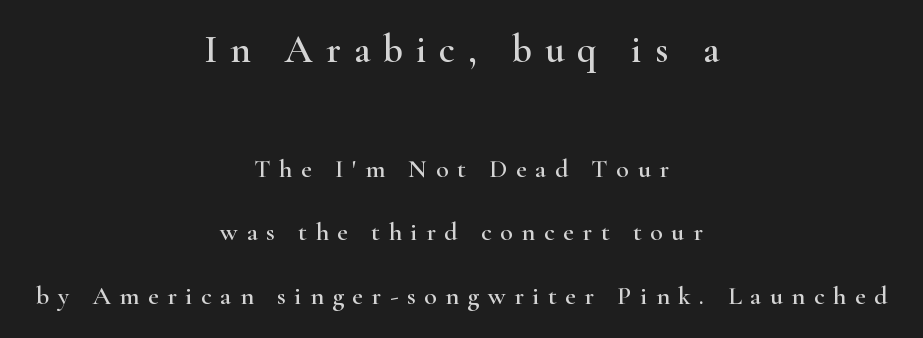
Q: Is the text italic (slanted)? A: No, it is upright.
Q: Is the typeface a serif or a sans-serif typeface? A: Serif.
Q: Is the text underlined? A: No.
Q: How is the paragraph aligned? A: Centered.
Q: Is the spacing between letters normal or unusually wide? A: Unusually wide.
Q: Is the spacing between lines tight, normal or loose? A: Loose.
Q: Which block of text is set in a larger size, the first (top) or the second (bottom)? A: The first (top) one.
Q: Width (condensed, normal, or wide)? A: Wide.
Q: Stroke contrast? A: High.
Q: x-height? A: Small.
Q: Monospaced? A: No.
